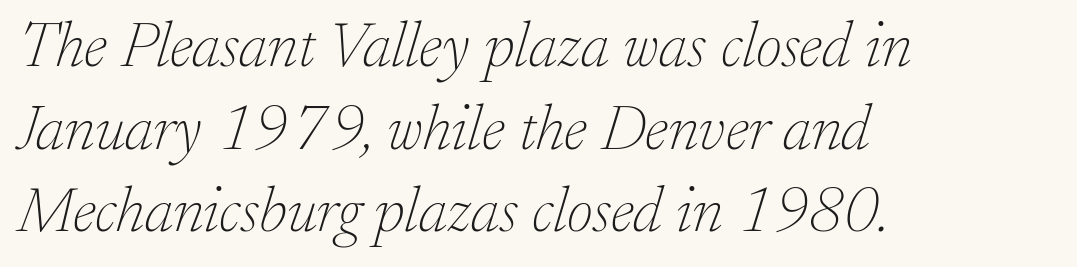
{"serif": "yes", "italic": "yes", "lean": "right", "slant_degrees": 17, "bold": "no", "weight": "thin", "width": "normal", "stroke_contrast": "low", "x_height": "small", "monospaced": "no", "underline": "no", "align": "left", "line_spacing": "normal", "line_spacing_ratio": 1.29, "letter_spacing": "normal", "letter_spacing_em": 0.0, "glyph_px": 64}
